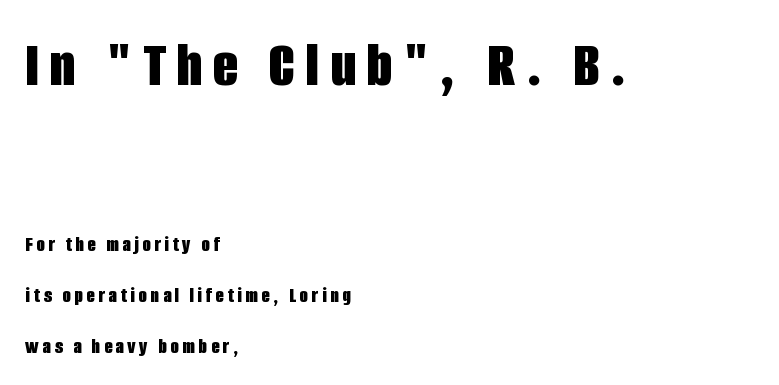
{"serif": "no", "italic": "no", "bold": "yes", "weight": "bold", "width": "condensed", "stroke_contrast": "low", "x_height": "large", "monospaced": "no", "underline": "no", "align": "left", "line_spacing": "loose", "line_spacing_ratio": 2.32, "larger_block": "first", "size_ratio": 3.0, "glyph_px": 66}
